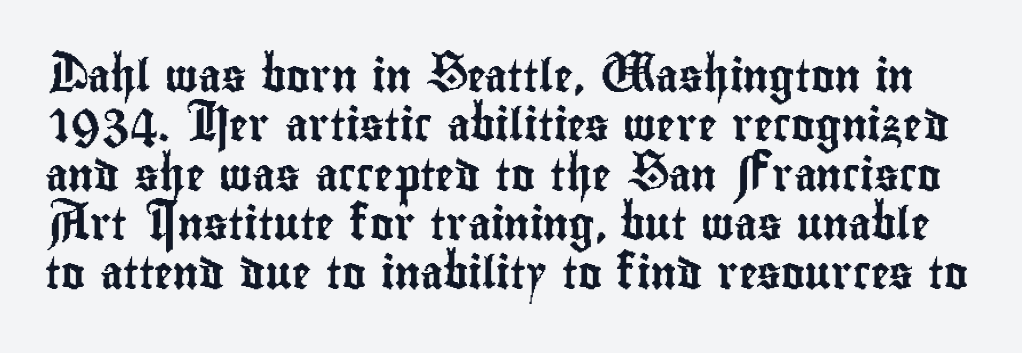
Q: Is the text italic (slanted)? A: No, it is upright.
Q: Is the typeface a serif or a sans-serif typeface? A: Sans-serif.
Q: Is the text underlined? A: No.
Q: Is the spacing between letters normal or unusually wide? A: Normal.
Q: Is the spacing between lines tight, normal or loose? A: Normal.
Q: Width (condensed, normal, or wide)? A: Condensed.
Q: Stroke contrast? A: Low.
Q: x-height? A: Small.
Q: Monospaced? A: No.
